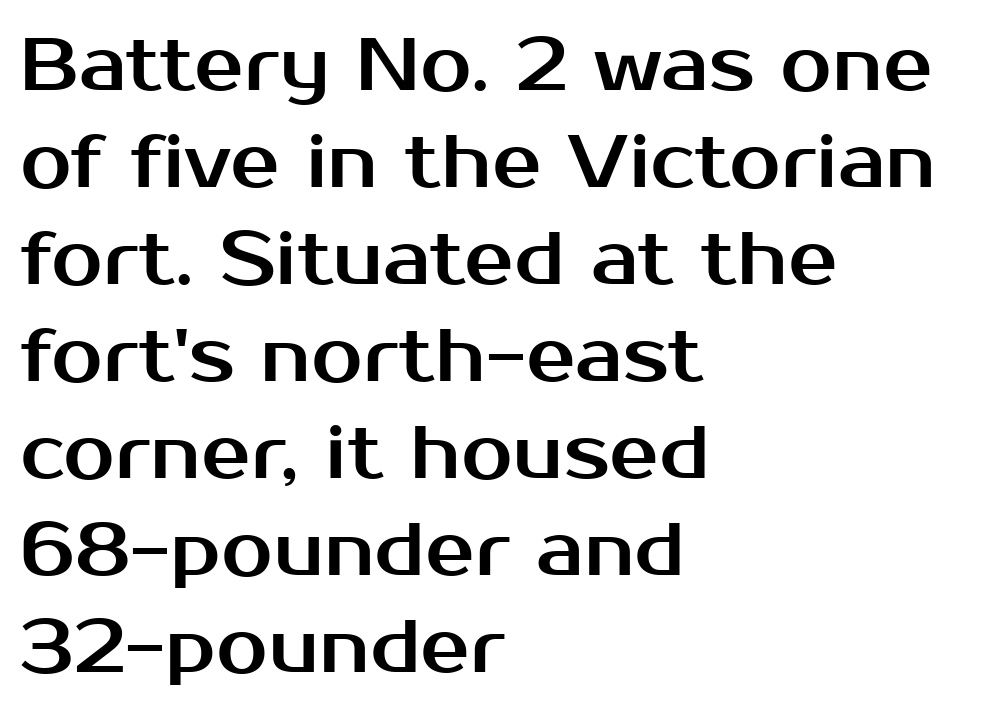
Q: Is the text italic (slanted)? A: No, it is upright.
Q: Is the typeface a serif or a sans-serif typeface? A: Sans-serif.
Q: Is the text underlined? A: No.
Q: How is the paragraph aligned? A: Left-aligned.
Q: Is the spacing between letters normal or unusually wide? A: Normal.
Q: Is the spacing between lines tight, normal or loose? A: Normal.
Q: Width (condensed, normal, or wide)? A: Normal.
Q: Stroke contrast? A: Medium.
Q: x-height? A: Medium.
Q: Monospaced? A: No.
